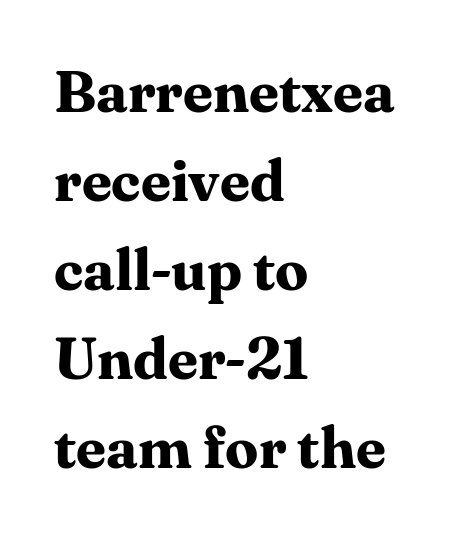
{"serif": "yes", "italic": "no", "bold": "yes", "weight": "bold", "width": "normal", "stroke_contrast": "medium", "x_height": "medium", "monospaced": "no", "underline": "no", "align": "left", "line_spacing": "normal", "line_spacing_ratio": 1.51, "letter_spacing": "normal", "letter_spacing_em": 0.0, "glyph_px": 59}
